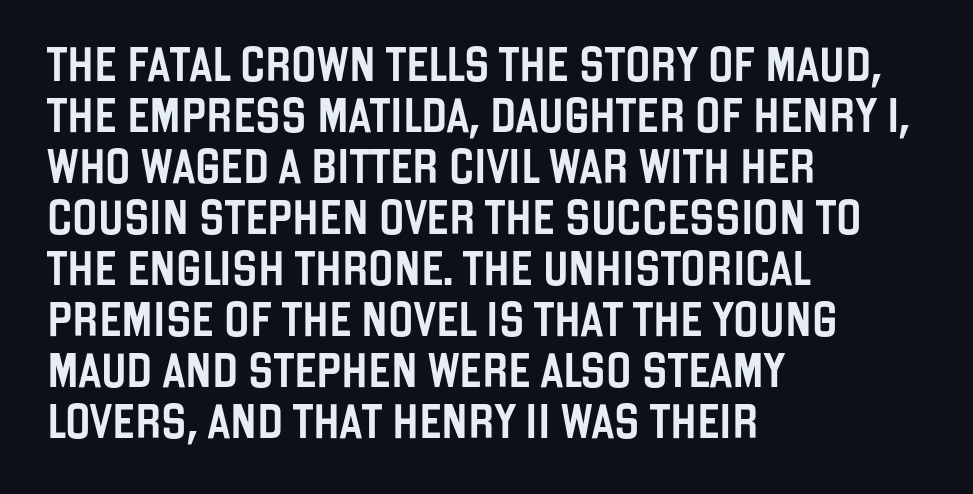
This sample has the flowing, uneven cadence of proportional lettering. Bare-footed words on every line. The type family on display is of the sans-serif kind. Reading down the block, your eye returns to a fixed left position each line. Horizontal bands of white between lines are of average thickness. The font's upright variant was chosen for this text.
